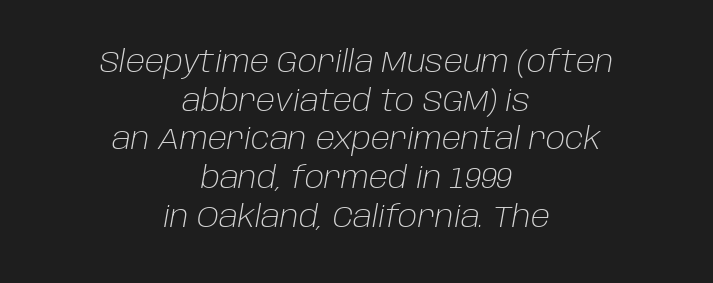
The image shows 30 px light type, italic (leaning right); set centered, normal line spacing (1.29x), normal letter spacing, not underlined; low stroke contrast and a large x-height.
